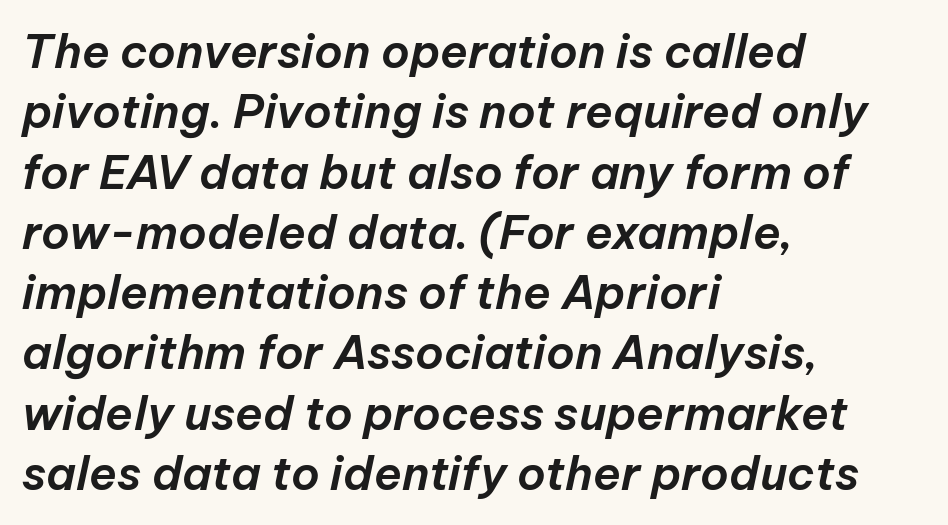
The glyphs look as if they've been sheared to an angle. The paragraph shown leans on its left margin. This rendering leaves character spacing at its baseline value. Has an underline been added? It has not. A typesetter would call this proportional, since set widths differ per character. In terms of leading, this rendering sits right in the middle.
